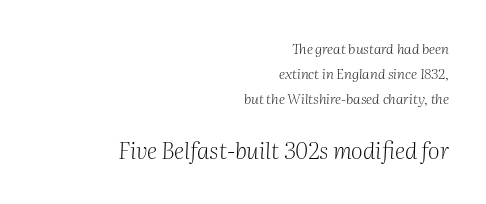
The image shows 23 px text type, italic (leaning right); set right-aligned, line spacing 1.79x, normal letter spacing, not underlined; the second (bottom) block is 1.64x larger.
